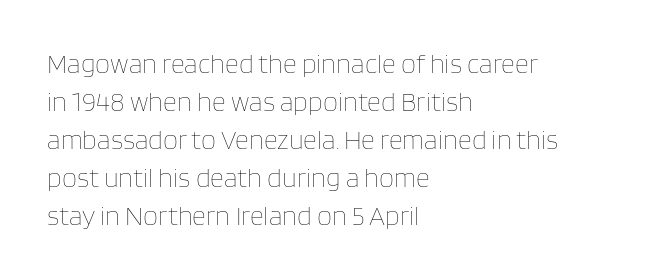
The image shows 27 px text type, upright; set left-aligned, normal line spacing (1.41x), normal letter spacing, not underlined.
